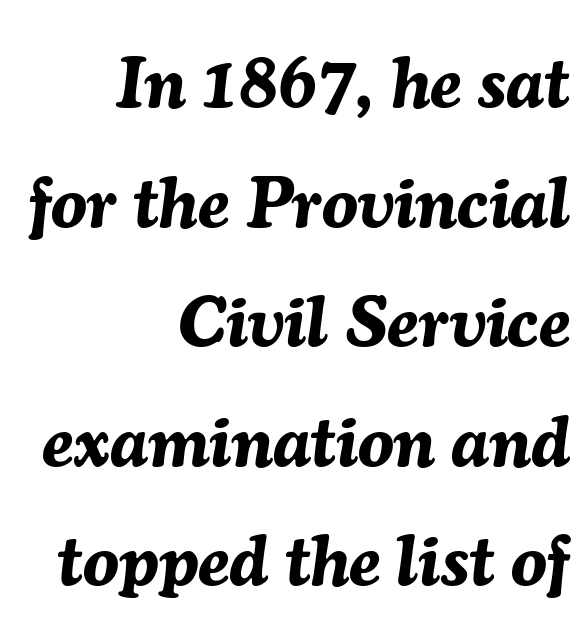
Q: Is the text bold? A: Yes.
Q: Is the text italic (slanted)? A: Yes, it leans right by about 7 degrees.
Q: Is the text underlined? A: No.
Q: How is the paragraph aligned? A: Right-aligned.
Q: Is the spacing between letters normal or unusually wide? A: Normal.
Q: Is the spacing between lines tight, normal or loose? A: Normal.
Q: Width (condensed, normal, or wide)? A: Normal.
Q: Stroke contrast? A: Medium.
Q: x-height? A: Medium.
Q: Monospaced? A: No.
